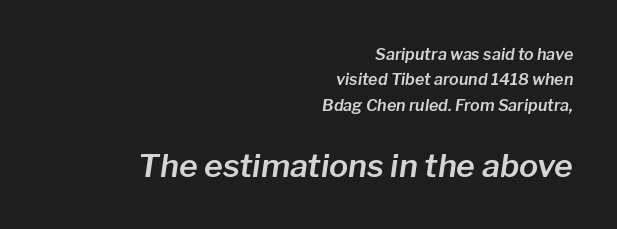
The image shows 32 px text type, italic (leaning right); set right-aligned, normal line spacing (1.59x), normal letter spacing, not underlined; the second (bottom) block is 2.0x larger; low stroke contrast and a medium x-height.
